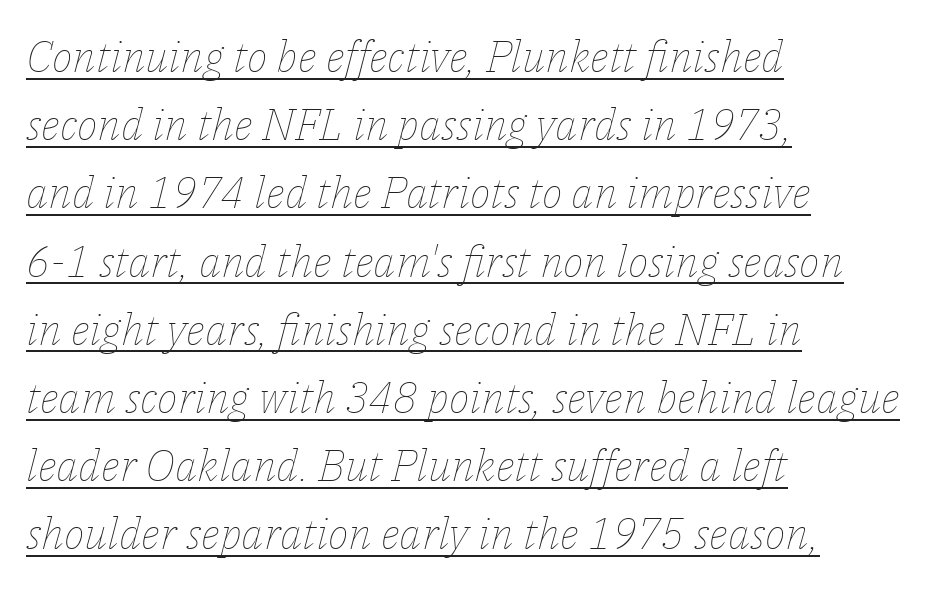
{"italic": "yes", "lean": "right", "slant_degrees": 14, "bold": "no", "weight": "thin", "width": "normal", "stroke_contrast": "low", "x_height": "medium", "monospaced": "no", "underline": "yes", "align": "left", "line_spacing": "normal", "line_spacing_ratio": 1.55, "letter_spacing": "normal", "letter_spacing_em": 0.0, "glyph_px": 44}
